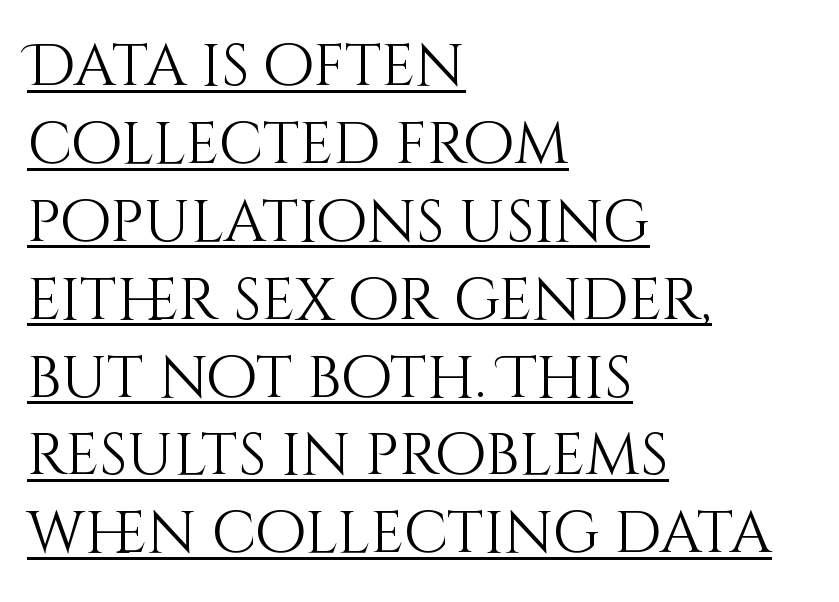
{"italic": "no", "bold": "no", "weight": "light", "width": "normal", "stroke_contrast": "medium", "x_height": "large", "monospaced": "no", "underline": "yes", "align": "left", "line_spacing": "normal", "line_spacing_ratio": 1.32, "letter_spacing": "normal", "letter_spacing_em": 0.0, "glyph_px": 59}
